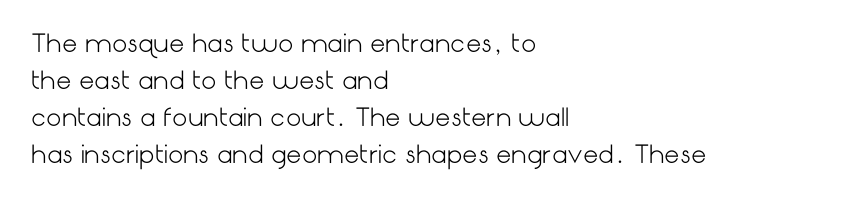
{"italic": "no", "bold": "no", "underline": "no", "align": "left", "line_spacing": "normal", "line_spacing_ratio": 1.54, "letter_spacing": "normal", "letter_spacing_em": 0.0, "glyph_px": 24}
